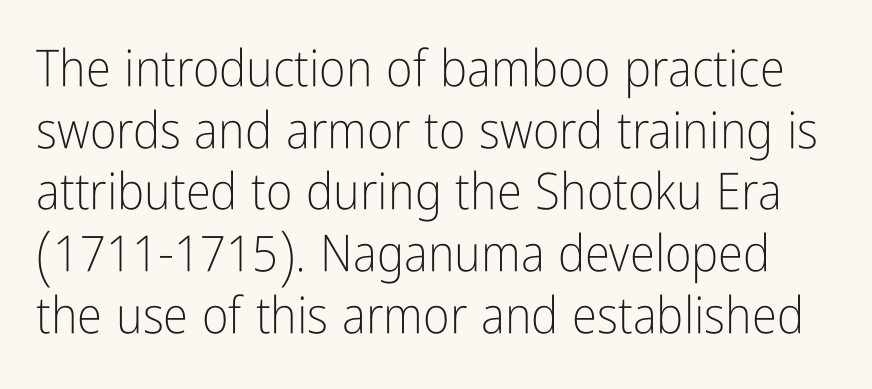
Q: Is the text bold? A: No.
Q: Is the text italic (slanted)? A: No, it is upright.
Q: Is the typeface a serif or a sans-serif typeface? A: Sans-serif.
Q: Is the text underlined? A: No.
Q: Is the spacing between letters normal or unusually wide? A: Normal.
Q: Width (condensed, normal, or wide)? A: Condensed.
Q: Stroke contrast? A: Low.
Q: x-height? A: Medium.
Q: Monospaced? A: No.
